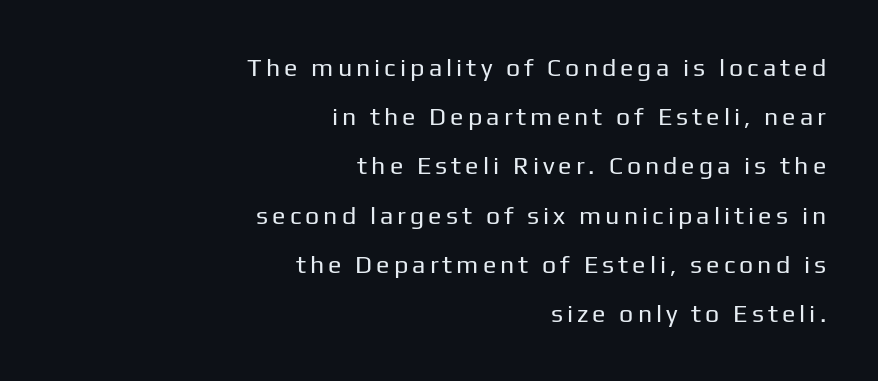
Q: Is the text bold? A: No.
Q: Is the text italic (slanted)? A: No, it is upright.
Q: Is the text underlined? A: No.
Q: How is the paragraph aligned? A: Right-aligned.
Q: Is the spacing between lines tight, normal or loose? A: Loose.
